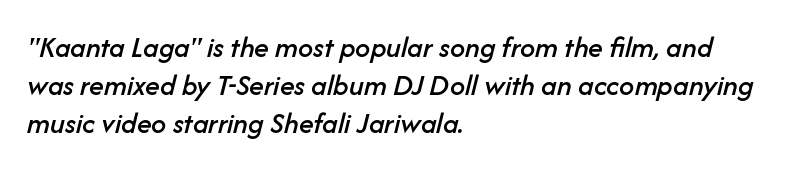
Proportional: the letters do not fall into vertical columns. The line-height multiplier appears to be the usual default. This rendering uses left alignment, leaving the right contour irregular. There is no visible air inserted between adjacent glyphs.
